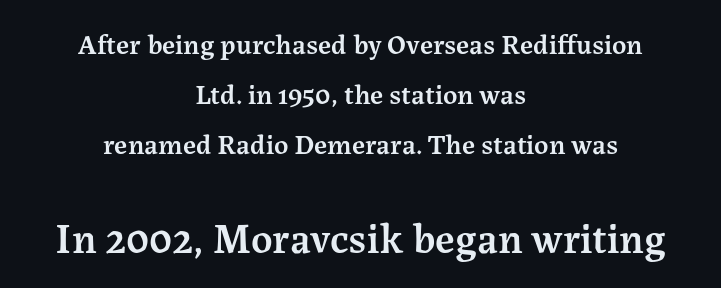
The image shows 42 px semibold serif type, upright; set centered, line spacing 1.78x, normal letter spacing, not underlined; the second (bottom) block is 1.5x larger; medium stroke contrast and a medium x-height.
